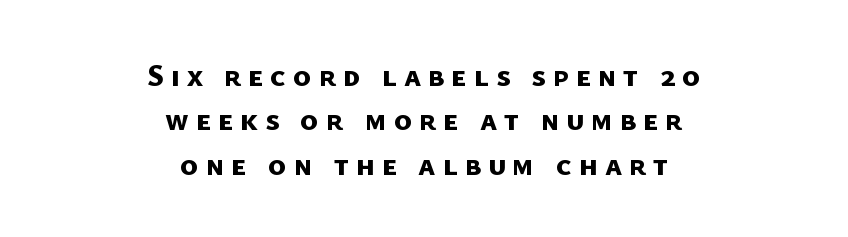
The image shows 31 px bold sans-serif type; set centered, normal line spacing (1.43x), unusually wide letter spacing (+0.22 em), not underlined; low stroke contrast and a medium x-height.
